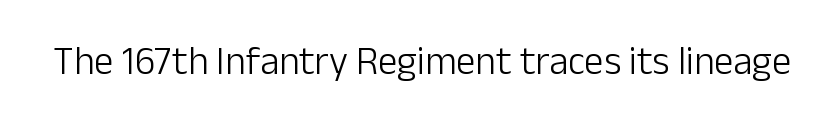
{"serif": "no", "italic": "no", "bold": "no", "weight": "light", "width": "normal", "stroke_contrast": "low", "x_height": "medium", "monospaced": "no", "underline": "no", "letter_spacing": "normal", "letter_spacing_em": 0.0, "glyph_px": 39}
